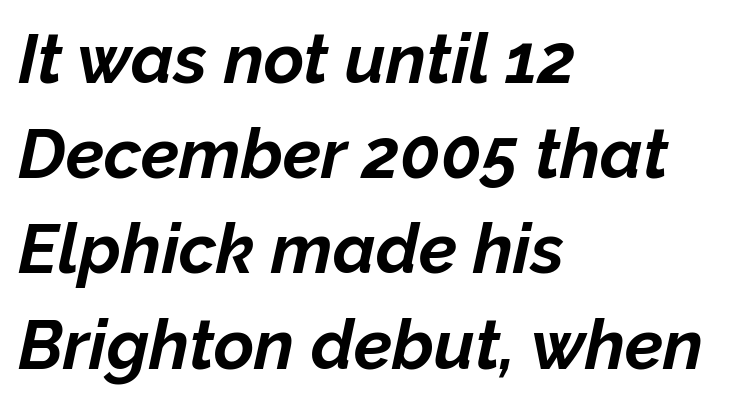
The image shows 69 px bold type, italic (leaning right); set left-aligned, normal line spacing (1.38x), normal letter spacing, not underlined; low stroke contrast and a medium x-height.
